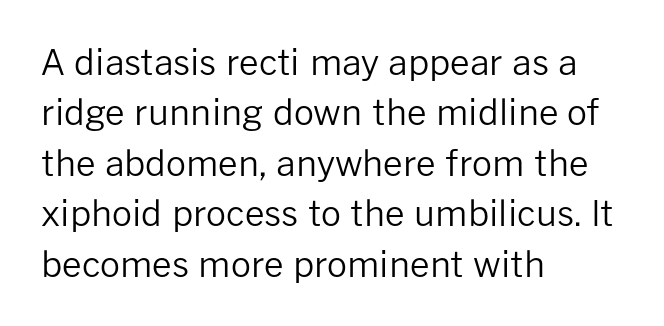
Q: Is the text bold? A: No.
Q: Is the text italic (slanted)? A: No, it is upright.
Q: Is the typeface a serif or a sans-serif typeface? A: Sans-serif.
Q: Is the text underlined? A: No.
Q: How is the paragraph aligned? A: Left-aligned.
Q: Is the spacing between letters normal or unusually wide? A: Normal.
Q: Is the spacing between lines tight, normal or loose? A: Normal.
Q: Width (condensed, normal, or wide)? A: Normal.
Q: Stroke contrast? A: Low.
Q: x-height? A: Medium.
Q: Monospaced? A: No.
